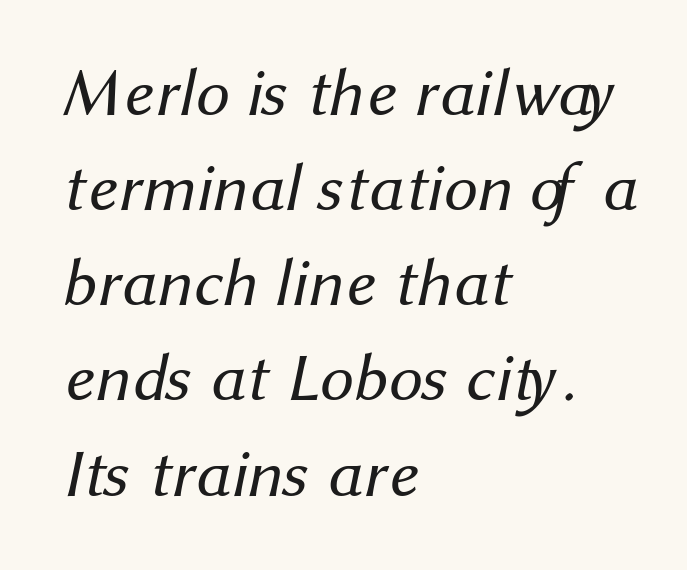
Bare-footed words on every line. Alignment: flush left. The rendering uses natural spacing where letterforms have individual widths. Regarding serifs, this sample does without them. Tracking here is standard; glyphs follow each other at the usual distance. If you measured baseline to baseline, you'd find a middling distance.
